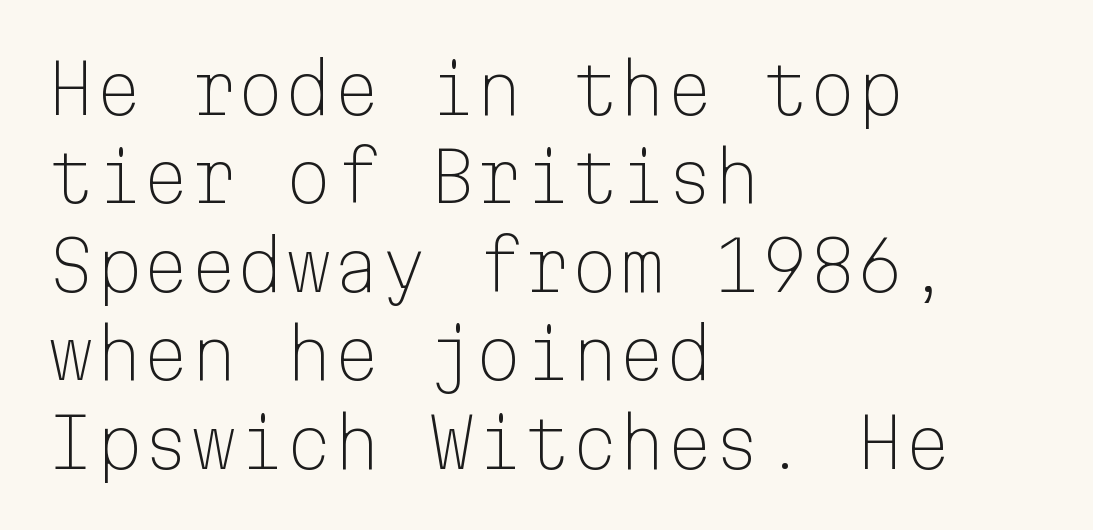
{"serif": "no", "italic": "no", "bold": "no", "weight": "light", "width": "normal", "stroke_contrast": "low", "x_height": "medium", "monospaced": "yes", "underline": "no", "align": "left", "line_spacing": "normal", "line_spacing_ratio": 1.3, "letter_spacing": "normal", "letter_spacing_em": 0.0, "glyph_px": 68}
